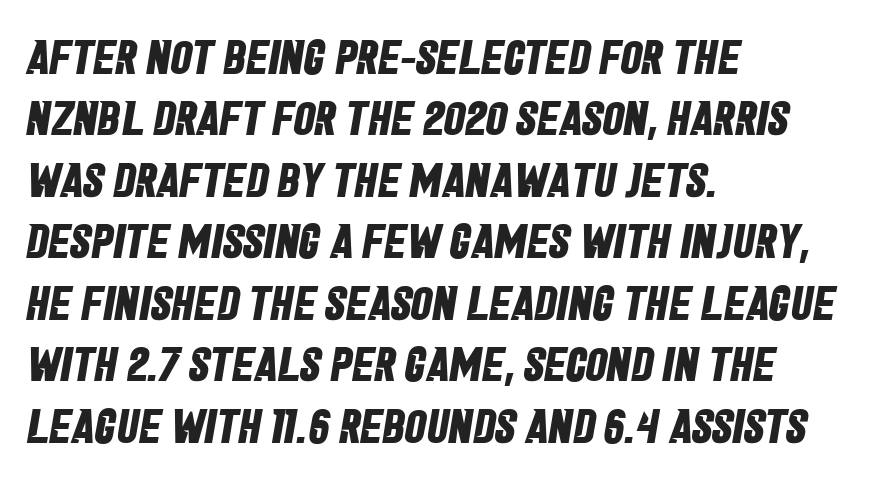
{"serif": "no", "bold": "yes", "weight": "bold", "width": "condensed", "stroke_contrast": "low", "x_height": "large", "monospaced": "no", "underline": "no", "align": "left", "line_spacing": "normal", "line_spacing_ratio": 1.28, "letter_spacing": "normal", "letter_spacing_em": 0.0, "glyph_px": 48}
